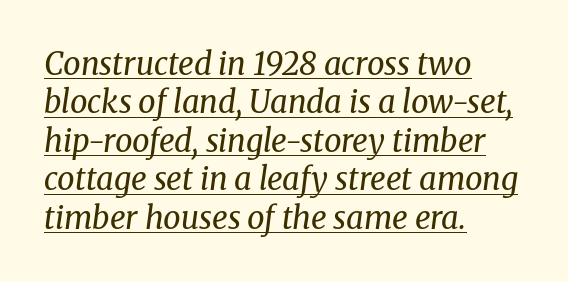
Q: Is the text bold? A: No.
Q: Is the text italic (slanted)? A: Yes, it leans right by about 8 degrees.
Q: Is the typeface a serif or a sans-serif typeface? A: Serif.
Q: Is the text underlined? A: Yes.
Q: How is the paragraph aligned? A: Left-aligned.
Q: Is the spacing between letters normal or unusually wide? A: Normal.
Q: Width (condensed, normal, or wide)? A: Normal.
Q: Stroke contrast? A: Medium.
Q: x-height? A: Medium.
Q: Monospaced? A: No.
